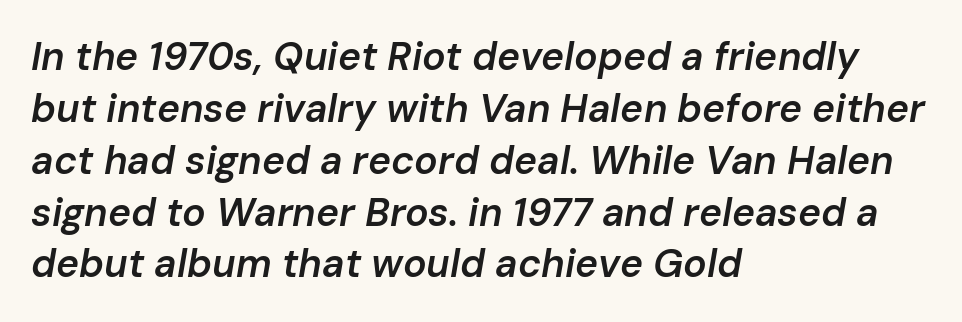
Q: Is the text bold? A: Semi-bold.
Q: Is the text italic (slanted)? A: Yes, it leans right by about 10 degrees.
Q: Is the text underlined? A: No.
Q: How is the paragraph aligned? A: Left-aligned.
Q: Is the spacing between letters normal or unusually wide? A: Normal.
Q: Is the spacing between lines tight, normal or loose? A: Normal.
Q: Width (condensed, normal, or wide)? A: Normal.
Q: Stroke contrast? A: Low.
Q: x-height? A: Medium.
Q: Monospaced? A: No.
